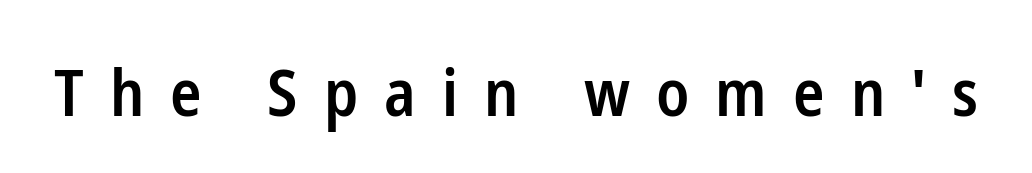
Q: Is the text bold? A: Semi-bold.
Q: Is the text italic (slanted)? A: No, it is upright.
Q: Is the typeface a serif or a sans-serif typeface? A: Sans-serif.
Q: Is the text underlined? A: No.
Q: Is the spacing between letters normal or unusually wide? A: Unusually wide.
Q: Width (condensed, normal, or wide)? A: Condensed.
Q: Stroke contrast? A: Low.
Q: x-height? A: Medium.
Q: Monospaced? A: No.
